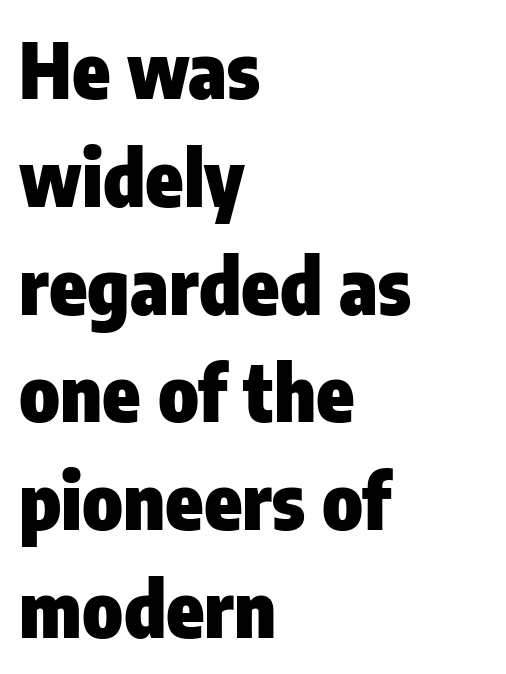
Look at the tracking — it's just the regular setting, nothing added. This sample uses a sans-serif face. Does the weight exceed regular? Yes, all the way to bold. The rendering uses natural spacing where letterforms have individual widths. Style check: upright.
